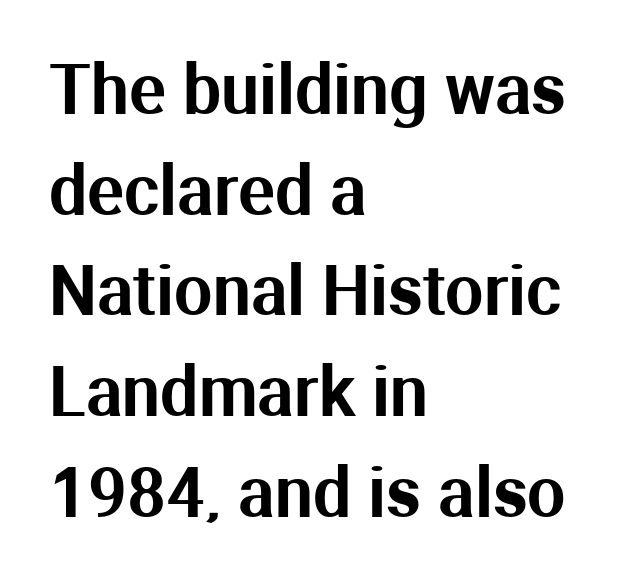
Honestly, the row spacing looks completely unremarkable. No feet cap the strokes, marking this as sans-serif type. Posture: vertical. Plain, unruled lines of type.
